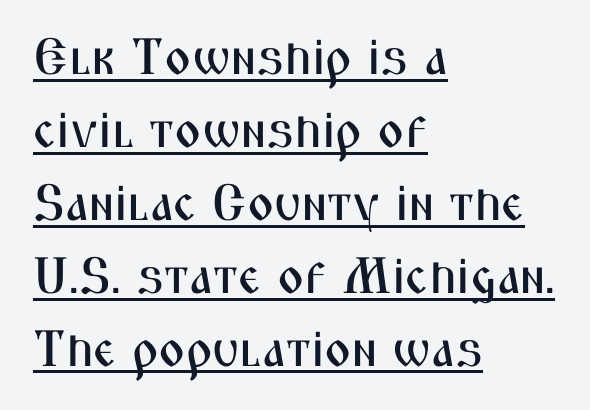
Every character sits straight up, as roman type does. Whoever set this chose a conventional vertical rhythm. The lettering is marked with a stroke running underneath it. Layout note: lines flush left. Each letter keeps its own natural width here, so spacing adapts to shape. Is this a sans? Yes — the strokes have no serifs.
